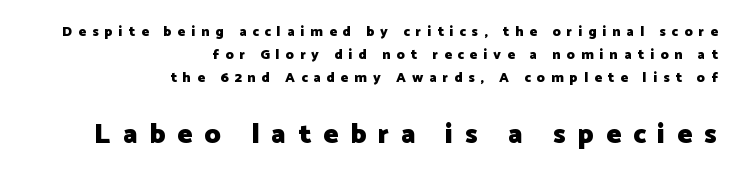
{"serif": "no", "italic": "no", "bold": "yes", "weight": "heavy", "width": "normal", "stroke_contrast": "low", "x_height": "medium", "monospaced": "no", "underline": "no", "align": "right", "line_spacing": "normal", "line_spacing_ratio": 1.65, "letter_spacing": "wide", "letter_spacing_em": 0.43, "larger_block": "second", "size_ratio": 2.0, "glyph_px": 28}
